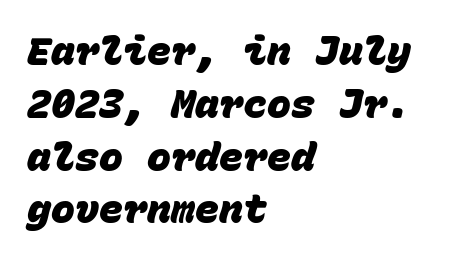
The image shows 40 px heavy sans-serif type, monospaced; set left-aligned, normal line spacing (1.32x), normal letter spacing, not underlined; low stroke contrast and a large x-height.
